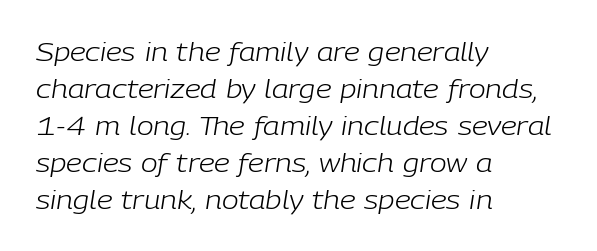
The image shows 25 px text type, italic (leaning right); set left-aligned, normal line spacing (1.48x), normal letter spacing, not underlined.
